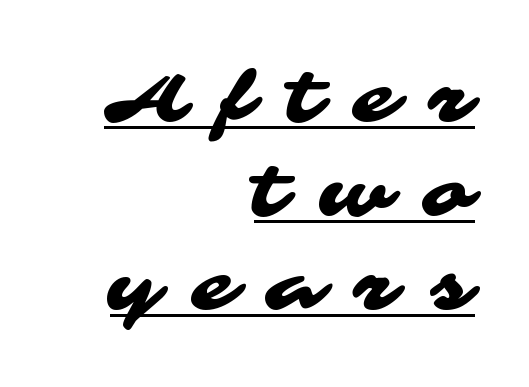
In terms of leading, this rendering sits right in the middle. This sample carries an underscore along the baseline area. The setting favours the right margin, as signatures and pull-quotes sometimes do. The letters advance in unequal steps, a hallmark of proportional type. How are the letters spaced? Widely, with obvious added tracking. Regarding serifs, this sample does without them.
